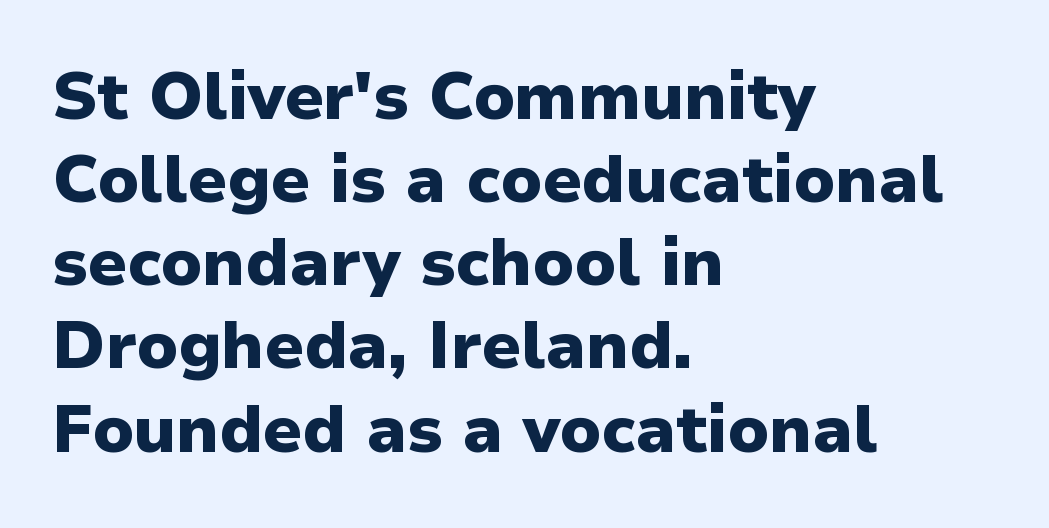
The horizontal fit of the characters is conventional and even. The passage shown is emphatically bold. This sample keeps an unexceptional amount of space between lines. Type style note: lacks serifs. No word sits above an underline.
